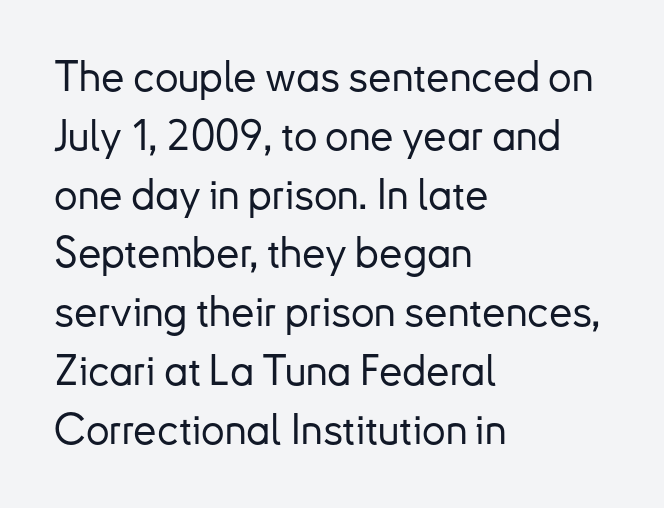
Quick note: underline off. Caption: standard tracking, unaltered. Ordinary non-slanted type is in use. A sans-serif font was chosen for this passage.
